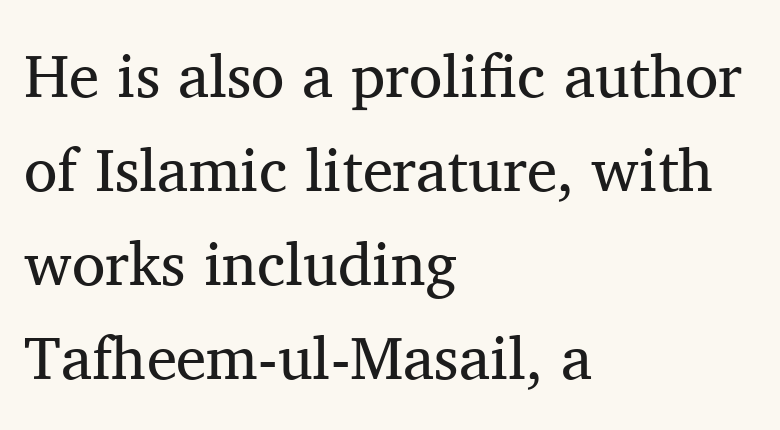
Q: Is the text bold? A: No.
Q: Is the text italic (slanted)? A: No, it is upright.
Q: Is the typeface a serif or a sans-serif typeface? A: Serif.
Q: Is the text underlined? A: No.
Q: How is the paragraph aligned? A: Left-aligned.
Q: Is the spacing between letters normal or unusually wide? A: Normal.
Q: Is the spacing between lines tight, normal or loose? A: Normal.
Q: Width (condensed, normal, or wide)? A: Normal.
Q: Stroke contrast? A: Medium.
Q: x-height? A: Medium.
Q: Monospaced? A: No.
